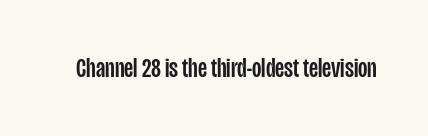
{"italic": "no", "underline": "no", "letter_spacing": "normal", "letter_spacing_em": 0.0, "glyph_px": 27}
